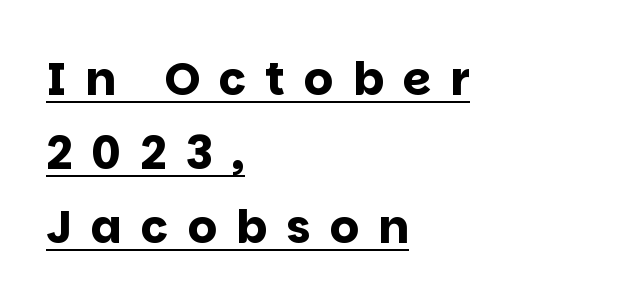
Style check: upright. The passage shown is emphatically bold. The letters carry no serifs — their stems end cleanly without finishing strokes. The sample's only ornament is a line tracing under the words. This sample uses expanded letter spacing, leaving extra air between glyphs.
